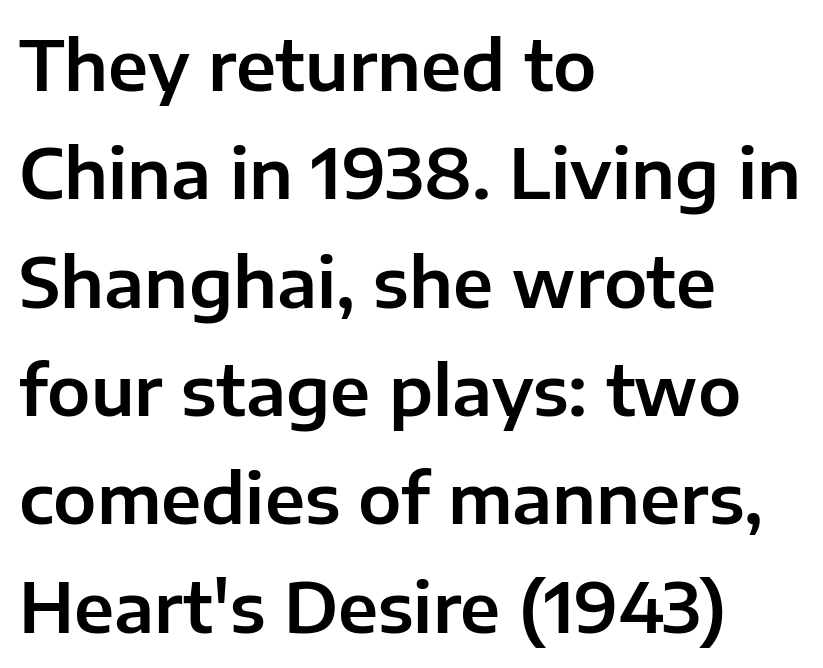
The letters carry no serifs — their stems end cleanly without finishing strokes. Honestly, the letter spacing is just normal — you wouldn't notice it. The passage shown stacks its lines at a standard gap. These lines are rendered in a variable-pitch font.
